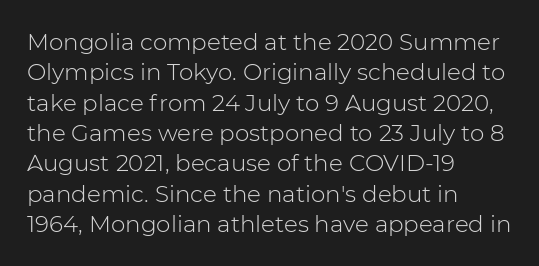
The image shows 23 px text type, upright; set left-aligned, normal line spacing (1.32x), normal letter spacing, not underlined.
